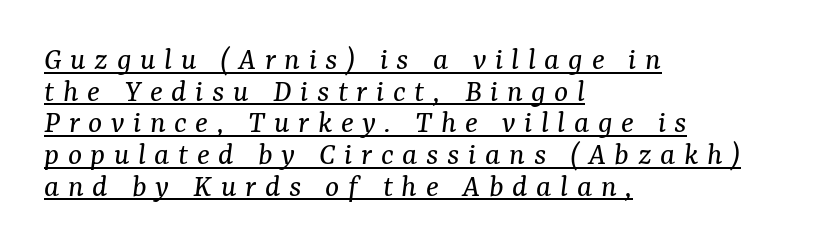
Visually the block forms a straight wall on the left and a jagged coastline on the right. Think of a printed novel: that variable character pitch is what you see here. The whole block is typeset with a tilt. Stroke mass is kept to a normal reading level or below. Beneath each row of characters lies a ruled line. These lines huddle together more closely than default settings would place them.
